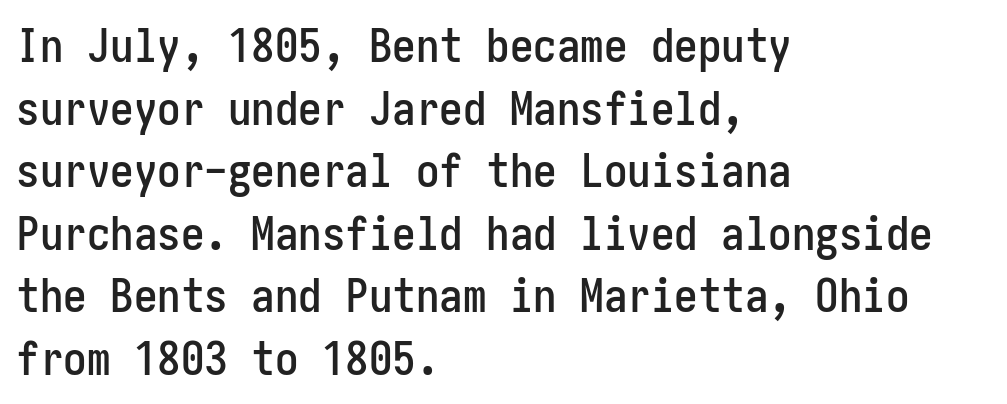
Q: Is the text italic (slanted)? A: No, it is upright.
Q: Is the typeface a serif or a sans-serif typeface? A: Sans-serif.
Q: Is the text underlined? A: No.
Q: How is the paragraph aligned? A: Left-aligned.
Q: Is the spacing between letters normal or unusually wide? A: Normal.
Q: Is the spacing between lines tight, normal or loose? A: Normal.
Q: Width (condensed, normal, or wide)? A: Condensed.
Q: Stroke contrast? A: Low.
Q: x-height? A: Medium.
